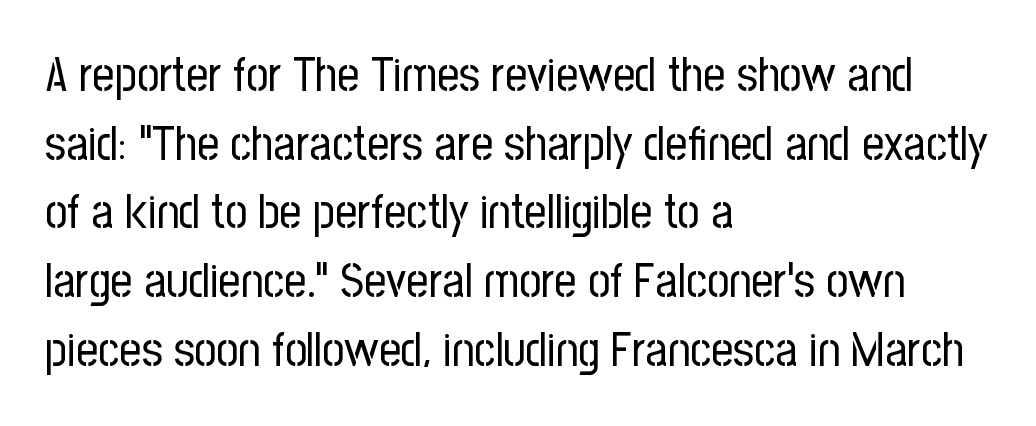
Tracking value appears to be zero — textbook default spacing. This is sans-serif lettering, the kind often seen on screens and signage. Each line starts at the same left margin while the right side varies. This rendering features lettering with no underline. Each new line begins a customary step beneath the previous one. Every character sits straight up, as roman type does.
